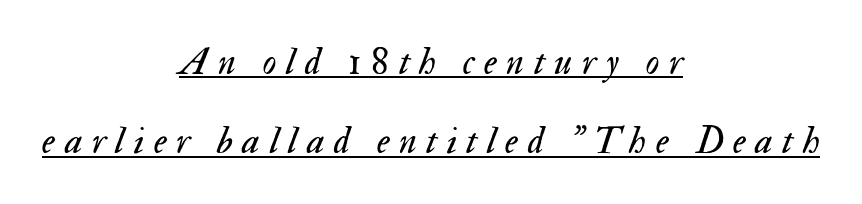
The image shows 38 px regular-weight type, italic (leaning right); set centered, loose line spacing (2.09x), unusually wide letter spacing (+0.25 em), underlined; medium stroke contrast and a small x-height.
